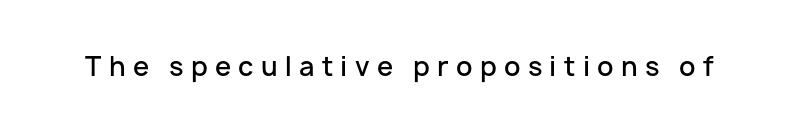
The image shows 26 px text type, upright; set unusually wide letter spacing (+0.28 em), not underlined.
